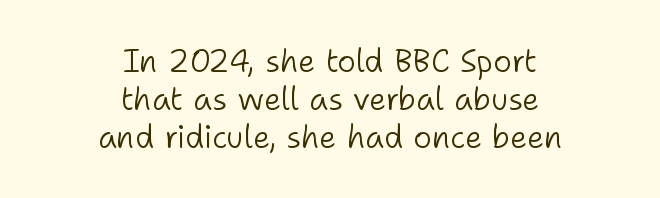
{"serif": "no", "italic": "no", "bold": "no", "weight": "light", "width": "normal", "stroke_contrast": "low", "x_height": "medium", "monospaced": "no", "underline": "no", "align": "center", "line_spacing_ratio": 1.22, "letter_spacing": "normal", "letter_spacing_em": 0.0, "glyph_px": 31}
